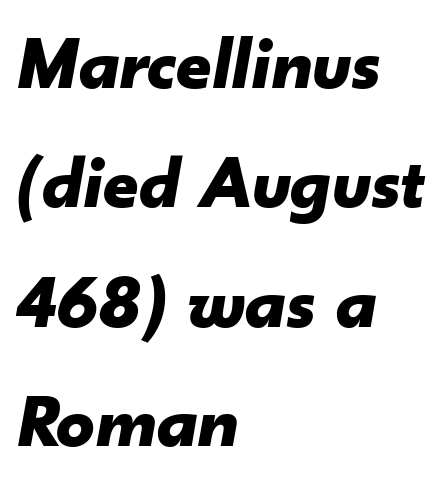
{"italic": "yes", "lean": "right", "slant_degrees": 10, "bold": "yes", "weight": "bold", "width": "normal", "stroke_contrast": "low", "x_height": "small", "monospaced": "no", "underline": "no", "align": "left", "line_spacing": "normal", "line_spacing_ratio": 1.57, "letter_spacing": "normal", "letter_spacing_em": 0.0, "glyph_px": 76}
